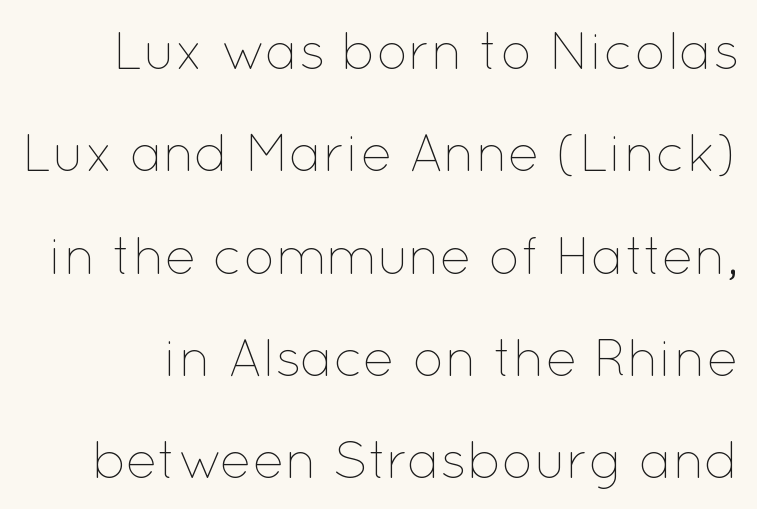
The image shows 53 px thin type, upright; set loose line spacing (1.93x), normal letter spacing, not underlined; low stroke contrast and a medium x-height.
